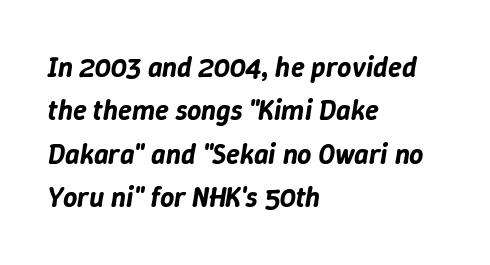
The image shows 28 px text type, italic (leaning right); set left-aligned, normal line spacing (1.55x), normal letter spacing, not underlined; low stroke contrast and a medium x-height.
